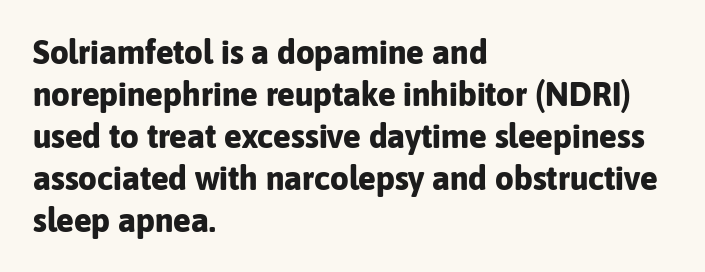
The glyphs have the mass of a bold cut. The font family rendered here belongs to the sans-serif group. Characters follow at the spacing the type designer built in. The lines are quadded left. The passage shown is not underscored anywhere.
